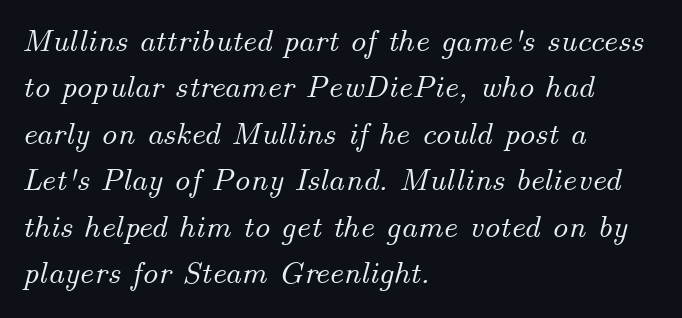
The image shows 32 px text type, italic (leaning right); set left-aligned, normal line spacing (1.45x), normal letter spacing, not underlined; medium stroke contrast and a small x-height.
